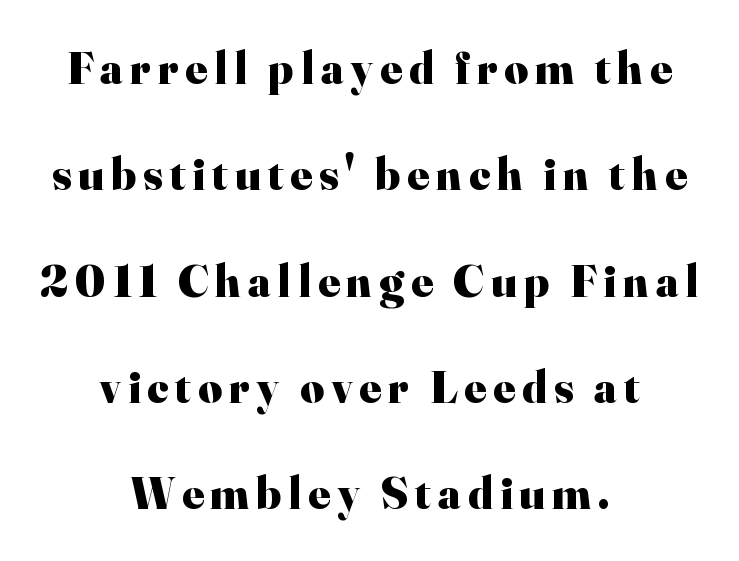
Italic? Not at all — the glyphs are vertical. The gap between lines stays unmarked. Varying glyph widths throughout — classic text-font behaviour. Compared with a flush-left layout, this one balances lines on the center instead.
